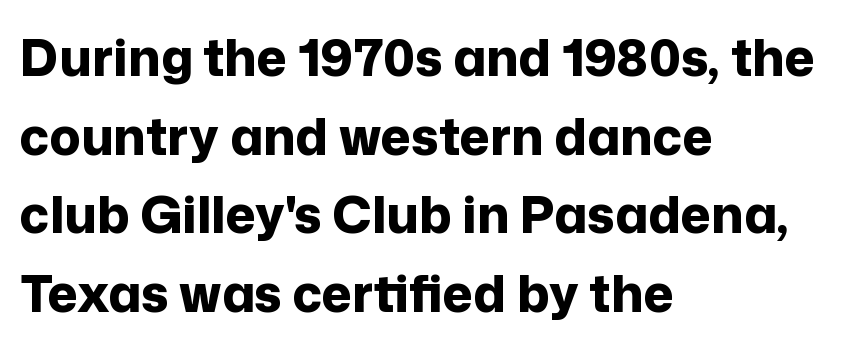
Check under the words: just untouched page. Do the letters lean? They stand straight. Teacher's note: observe the even left margin — that is flush-left alignment. In terms of letterform style, serifs are entirely absent.
